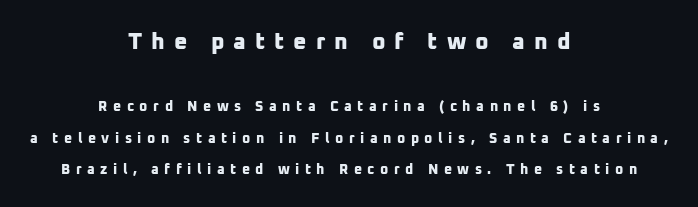
The image shows 23 px bold type; set centered, loose line spacing (2.22x), unusually wide letter spacing (+0.39 em), not underlined; the first (top) block is 1.64x larger.
